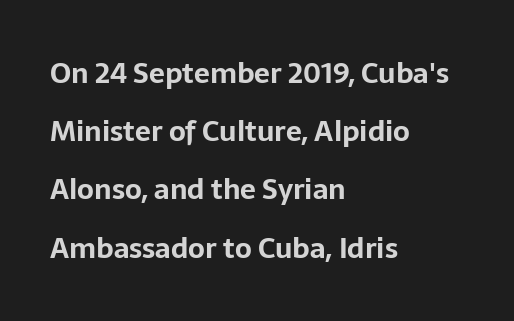
Clear beneath every line of the passage. You could call the tracking neutral — neither tight nor loose. How heavy is the stroke? Heavy — this is a bold. Does the copy run flush right? No — it runs flush left. Proportional: the letters do not fall into vertical columns.
